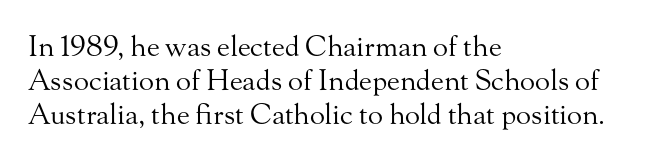
{"serif": "yes", "italic": "no", "bold": "no", "weight": "regular", "width": "normal", "stroke_contrast": "medium", "x_height": "small", "monospaced": "no", "underline": "no", "align": "left", "line_spacing_ratio": 1.21, "letter_spacing": "normal", "letter_spacing_em": 0.0, "glyph_px": 28}
